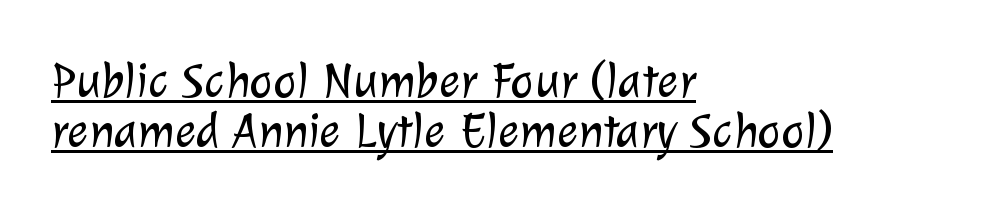
Q: Is the text bold? A: No.
Q: Is the typeface a serif or a sans-serif typeface? A: Sans-serif.
Q: Is the text underlined? A: Yes.
Q: How is the paragraph aligned? A: Left-aligned.
Q: Is the spacing between letters normal or unusually wide? A: Normal.
Q: Is the spacing between lines tight, normal or loose? A: Tight.
Q: Width (condensed, normal, or wide)? A: Normal.
Q: Stroke contrast? A: Low.
Q: x-height? A: Medium.
Q: Monospaced? A: No.
